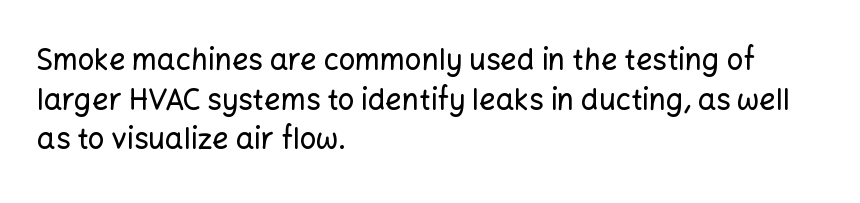
Rule under the text: the space is simply empty. Layout note: lines flush left. These lines were composed using upright roman letters. Do the characters align in a grid? No, the font is proportional. Note: no serifs on the glyphs.
